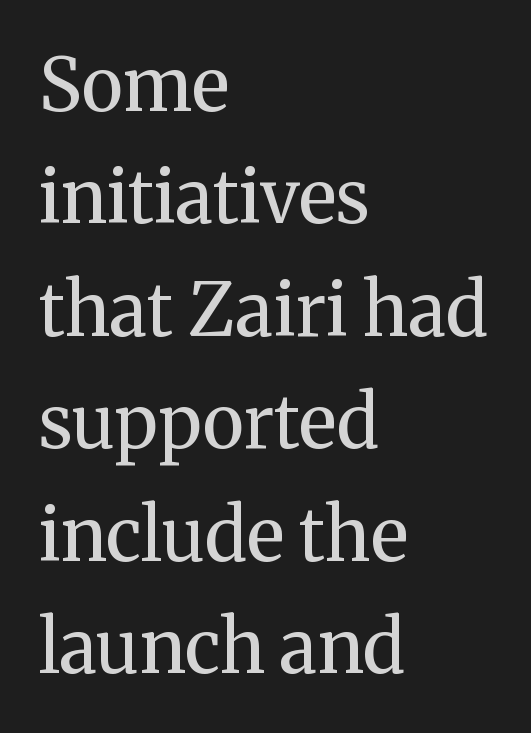
{"serif": "yes", "italic": "no", "bold": "no", "weight": "regular", "width": "normal", "stroke_contrast": "medium", "x_height": "medium", "monospaced": "no", "underline": "no", "align": "left", "line_spacing": "normal", "line_spacing_ratio": 1.54, "letter_spacing": "normal", "letter_spacing_em": 0.0, "glyph_px": 73}
